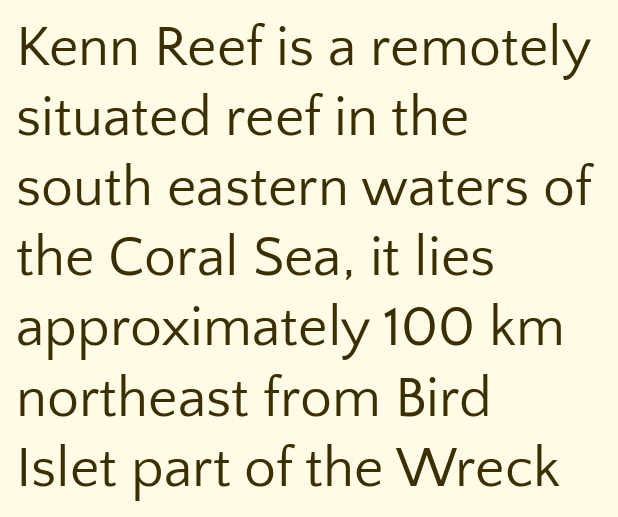
{"serif": "no", "italic": "no", "bold": "no", "weight": "regular", "width": "normal", "stroke_contrast": "low", "x_height": "medium", "monospaced": "no", "underline": "no", "align": "left", "line_spacing_ratio": 1.23, "letter_spacing": "normal", "letter_spacing_em": 0.0, "glyph_px": 57}
